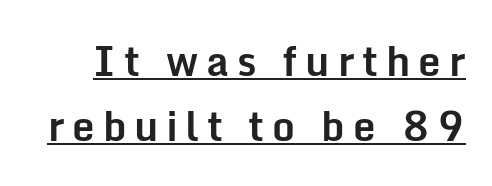
{"serif": "no", "italic": "no", "bold": "yes", "weight": "bold", "width": "normal", "stroke_contrast": "low", "x_height": "medium", "monospaced": "no", "underline": "yes", "line_spacing": "normal", "line_spacing_ratio": 1.62, "letter_spacing": "wide", "letter_spacing_em": 0.2, "glyph_px": 40}
